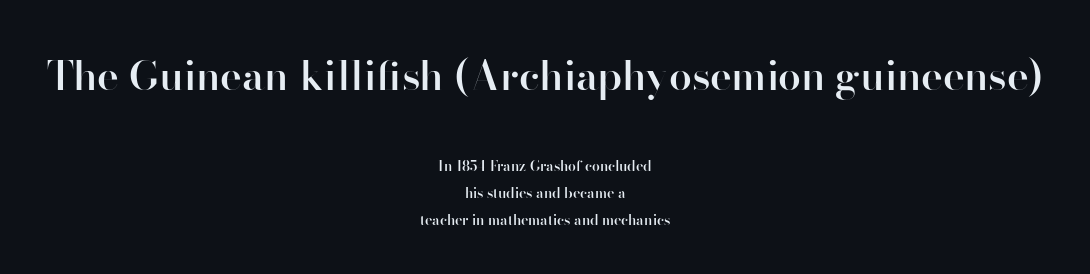
{"serif": "no", "italic": "no", "bold": "semi", "weight": "semibold", "width": "normal", "stroke_contrast": "high", "x_height": "small", "monospaced": "no", "underline": "no", "align": "center", "line_spacing": "loose", "line_spacing_ratio": 1.93, "letter_spacing": "normal", "letter_spacing_em": 0.0, "larger_block": "first", "size_ratio": 2.93, "glyph_px": 41}
